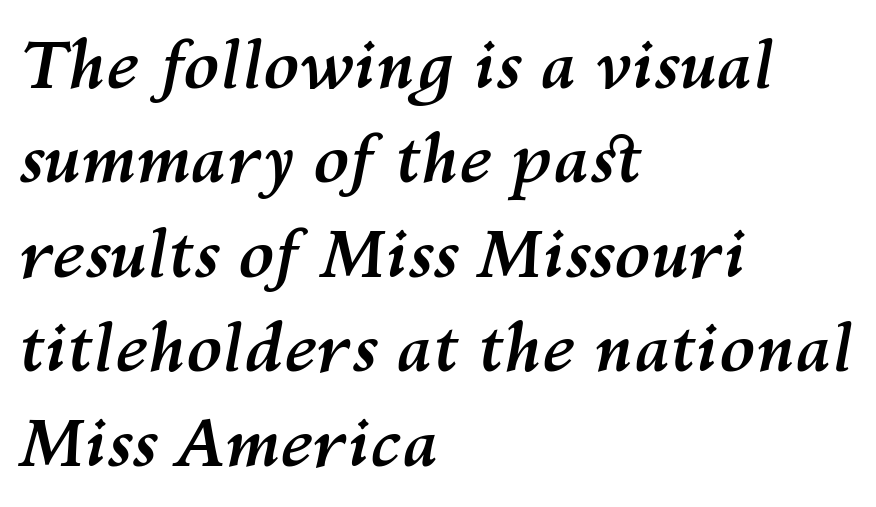
Q: Is the text bold? A: Yes.
Q: Is the text italic (slanted)? A: Yes, it leans right by about 10 degrees.
Q: Is the text underlined? A: No.
Q: How is the paragraph aligned? A: Left-aligned.
Q: Is the spacing between letters normal or unusually wide? A: Normal.
Q: Is the spacing between lines tight, normal or loose? A: Normal.
Q: Width (condensed, normal, or wide)? A: Normal.
Q: Stroke contrast? A: Medium.
Q: x-height? A: Medium.
Q: Monospaced? A: No.
